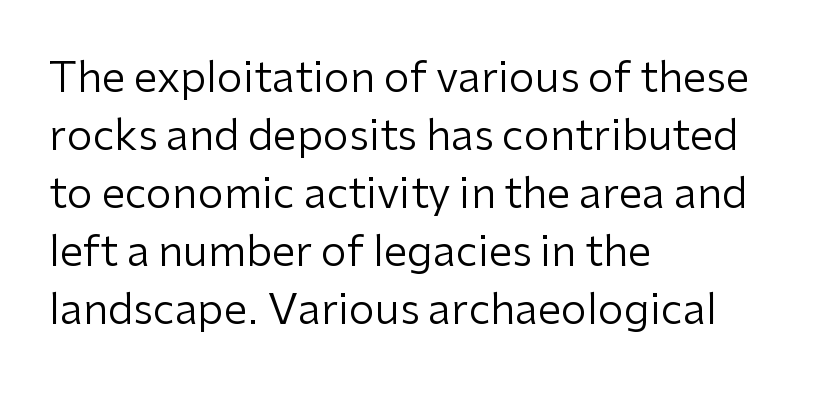
{"serif": "no", "italic": "no", "bold": "no", "weight": "regular", "width": "normal", "stroke_contrast": "low", "x_height": "medium", "monospaced": "no", "underline": "no", "align": "left", "line_spacing": "normal", "line_spacing_ratio": 1.38, "letter_spacing": "normal", "letter_spacing_em": 0.0, "glyph_px": 42}
